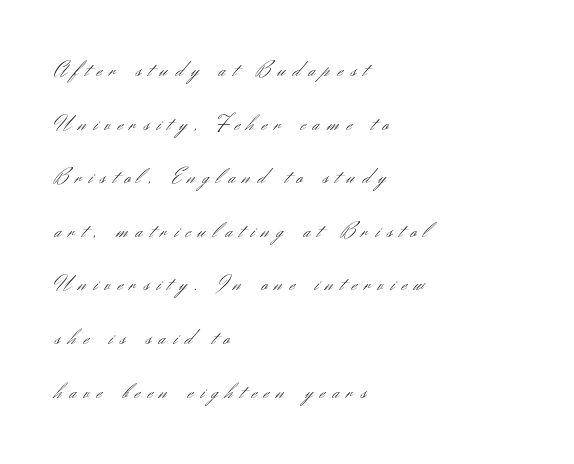
Q: Is the text bold? A: No.
Q: Is the text italic (slanted)? A: Yes.
Q: Is the text underlined? A: No.
Q: How is the paragraph aligned? A: Left-aligned.
Q: Is the spacing between letters normal or unusually wide? A: Unusually wide.
Q: Is the spacing between lines tight, normal or loose? A: Loose.
